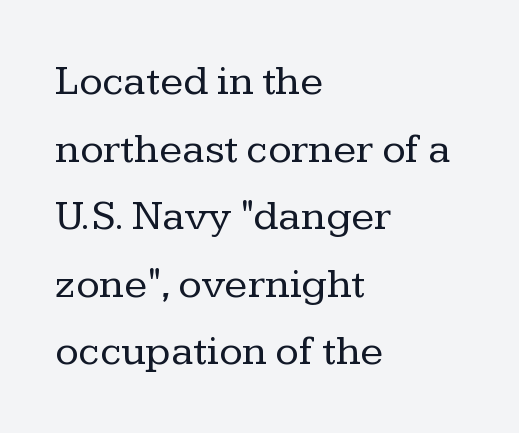
This block has exactly the height ordinary leading produces. Default kerning and tracking; the words read as compact shapes. Each letter's strokes conclude with small projecting serifs. The lines in this sample share a left origin and differ only in where they stop. The face looks like a standard text weight, possibly lighter.
